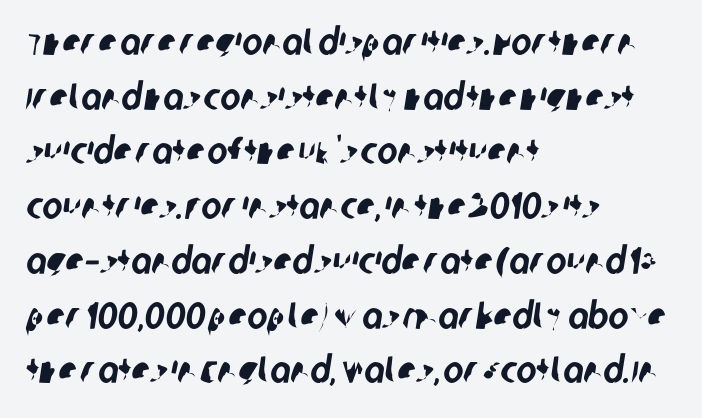
{"serif": "no", "width": "condensed", "stroke_contrast": "low", "x_height": "large", "monospaced": "no", "underline": "no", "align": "left", "line_spacing": "normal", "line_spacing_ratio": 1.44, "letter_spacing": "normal", "letter_spacing_em": 0.0, "glyph_px": 38}
